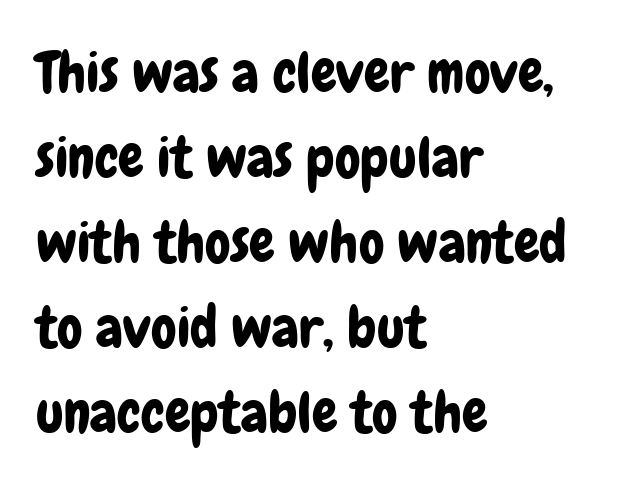
Q: Is the text italic (slanted)? A: No, it is upright.
Q: Is the typeface a serif or a sans-serif typeface? A: Sans-serif.
Q: Is the text underlined? A: No.
Q: How is the paragraph aligned? A: Left-aligned.
Q: Is the spacing between letters normal or unusually wide? A: Normal.
Q: Is the spacing between lines tight, normal or loose? A: Normal.
Q: Width (condensed, normal, or wide)? A: Condensed.
Q: Stroke contrast? A: Low.
Q: x-height? A: Medium.
Q: Monospaced? A: No.
